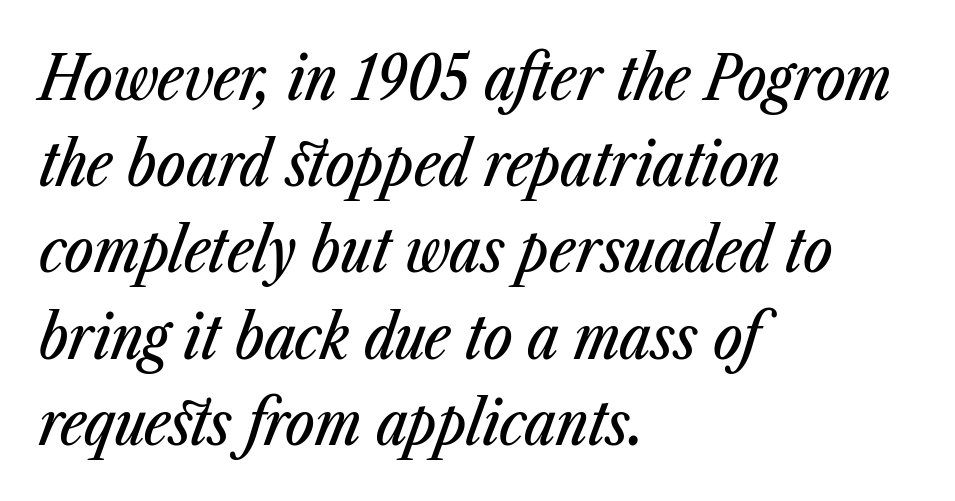
Q: Is the text italic (slanted)? A: Yes, it leans right by about 23 degrees.
Q: Is the text underlined? A: No.
Q: How is the paragraph aligned? A: Left-aligned.
Q: Is the spacing between letters normal or unusually wide? A: Normal.
Q: Is the spacing between lines tight, normal or loose? A: Normal.
Q: Width (condensed, normal, or wide)? A: Condensed.
Q: Stroke contrast? A: Low.
Q: x-height? A: Medium.
Q: Monospaced? A: No.
